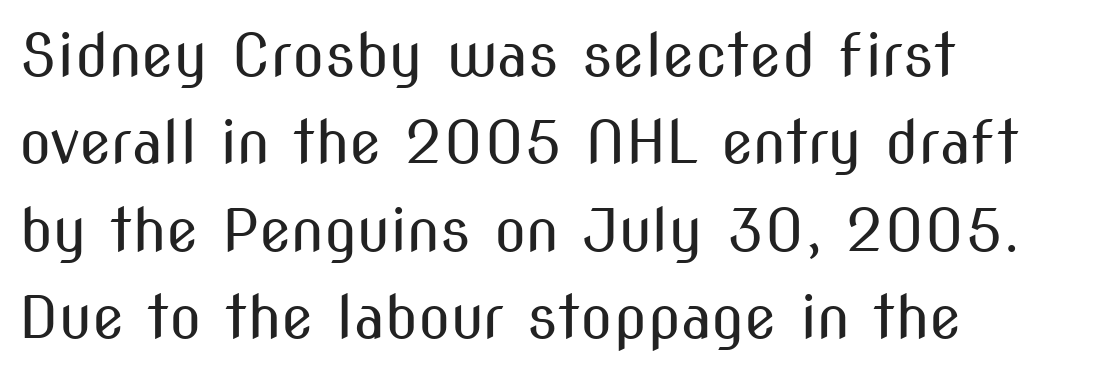
The image shows 59 px regular-weight, condensed sans-serif type, upright; set left-aligned, normal line spacing (1.48x), normal letter spacing, not underlined; medium stroke contrast and a medium x-height.
